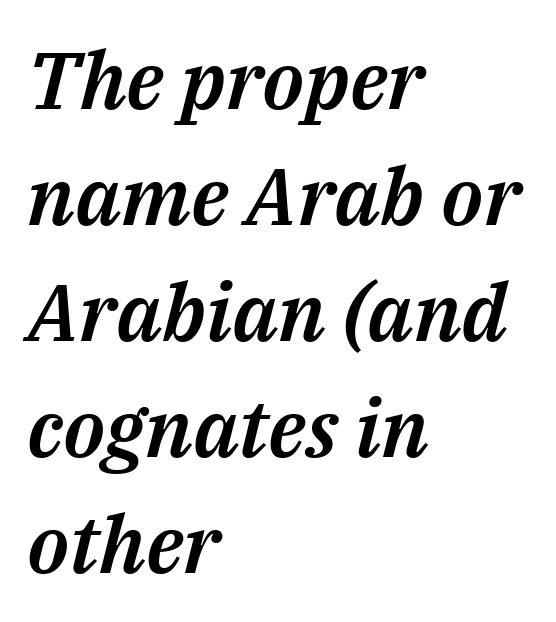
Here the glyphs are tracked normally, forming tight word shapes. Italic? Definitely — the glyphs are oblique. Decoration check: the copy has no underline. The lines sit at an ordinary, default distance from one another. The rag falls on the right side of this text block. Varying glyph widths throughout — classic text-font behaviour.
